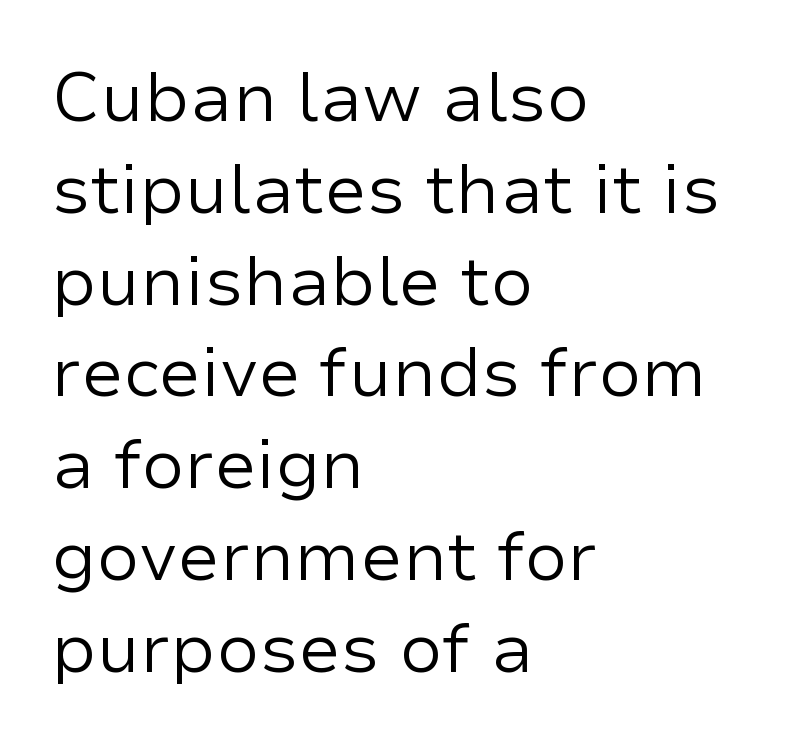
{"serif": "no", "italic": "no", "bold": "no", "weight": "regular", "width": "normal", "stroke_contrast": "low", "x_height": "medium", "monospaced": "no", "underline": "no", "align": "left", "line_spacing": "normal", "line_spacing_ratio": 1.33, "letter_spacing": "normal", "letter_spacing_em": 0.0, "glyph_px": 69}
